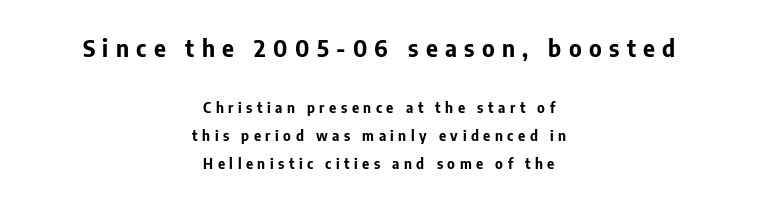
Q: Is the text bold? A: Yes.
Q: Is the text italic (slanted)? A: No, it is upright.
Q: Is the text underlined? A: No.
Q: How is the paragraph aligned? A: Centered.
Q: Is the spacing between letters normal or unusually wide? A: Unusually wide.
Q: Is the spacing between lines tight, normal or loose? A: Loose.
Q: Which block of text is set in a larger size, the first (top) or the second (bottom)? A: The first (top) one.
